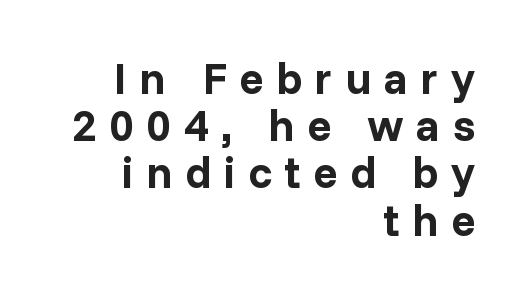
{"serif": "no", "italic": "no", "bold": "yes", "weight": "bold", "width": "normal", "stroke_contrast": "low", "x_height": "medium", "monospaced": "no", "underline": "no", "align": "right", "line_spacing": "tight", "line_spacing_ratio": 1.05, "letter_spacing": "wide", "letter_spacing_em": 0.28, "glyph_px": 45}
